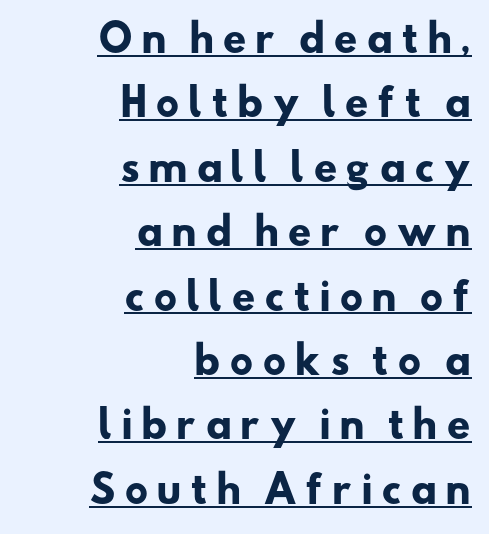
Each line of the rendering has a horizontal stroke beneath the glyphs. Caption: expanded tracking, letters set apart. A typesetter would call this proportional, since set widths differ per character. A sans-serif font was chosen for this passage. Horizontally, the lines are justified to the trailing edge only. Is the type bold? Yes — the strokes are clearly thick and heavy.
